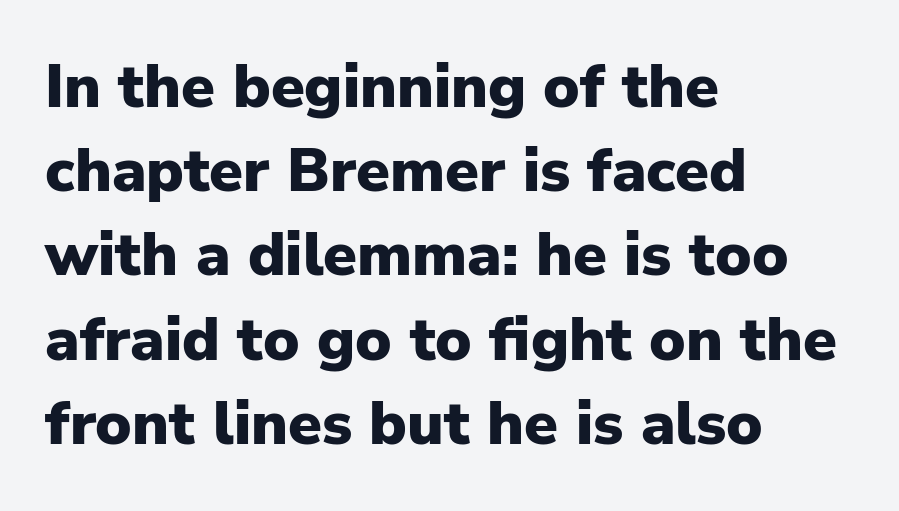
Each line starts at the same left margin while the right side varies. The passage shown is typed in a proportional face where columns would drift. Notice how descenders clear the ascenders below comfortably — that's standard leading. Each row of text sits above clean, open space.
